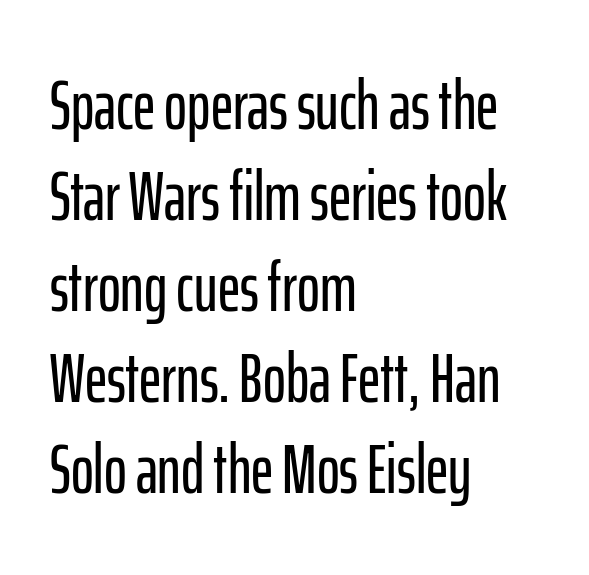
The image shows 69 px condensed sans-serif type, upright; set left-aligned, normal line spacing (1.32x), normal letter spacing, not underlined; low stroke contrast and a medium x-height.
